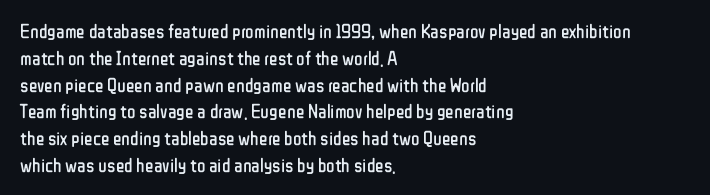
The image shows 20 px text type, upright; set left-aligned, normal line spacing (1.34x), normal letter spacing, not underlined.
